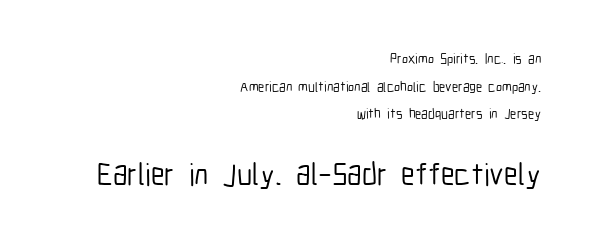
The image shows 31 px condensed sans-serif type, upright; set right-aligned, loose line spacing (1.98x), normal letter spacing, not underlined; the second (bottom) block is 2.21x larger; low stroke contrast and a medium x-height.
